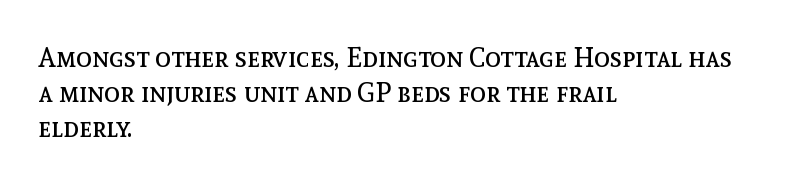
The image shows 27 px text type, upright; set left-aligned, normal line spacing (1.29x), normal letter spacing, not underlined.
